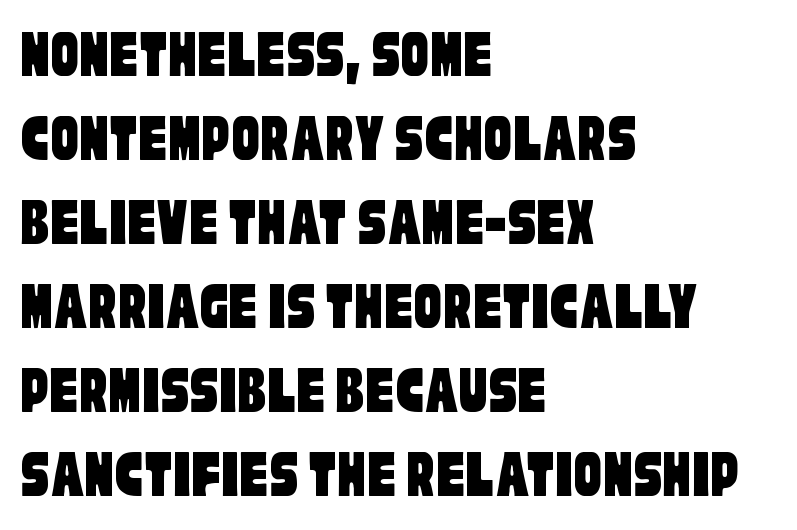
The foot of each line stays bare and open. Layout note: lines flush left. Look at the bottom of the vertical strokes: they stop flat, with no serifs. Each word holds together tightly as a unit, with standard inter-letter gaps. The letters advance in unequal steps, a hallmark of proportional type.
